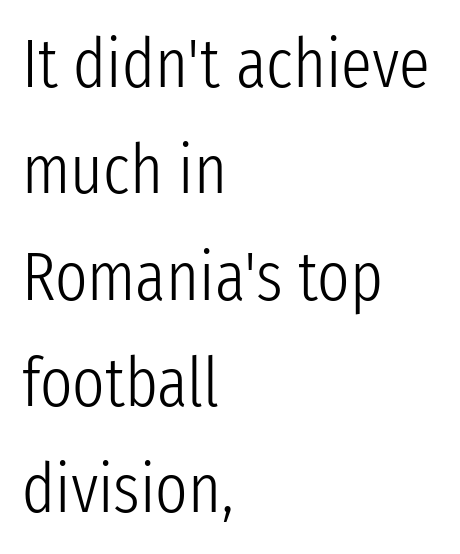
The image shows 69 px light, condensed sans-serif type, upright; set left-aligned, normal line spacing (1.54x), normal letter spacing, not underlined; low stroke contrast and a medium x-height.
